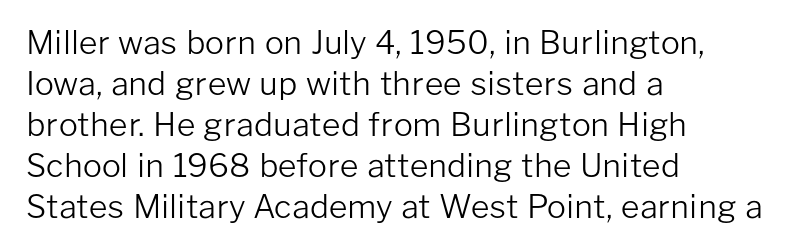
The image shows 32 px light sans-serif type, upright; set left-aligned, normal line spacing (1.28x), normal letter spacing, not underlined; low stroke contrast and a medium x-height.
